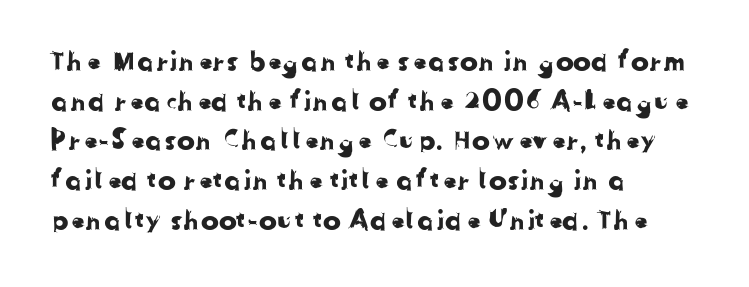
The image shows 27 px text type; set left-aligned, normal line spacing (1.47x), normal letter spacing, not underlined.
